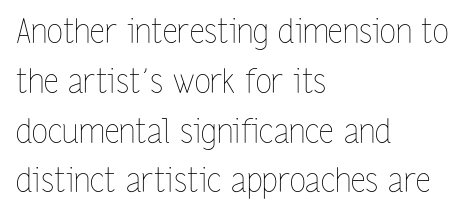
Q: Is the text bold? A: No.
Q: Is the text italic (slanted)? A: No, it is upright.
Q: Is the text underlined? A: No.
Q: How is the paragraph aligned? A: Left-aligned.
Q: Is the spacing between letters normal or unusually wide? A: Normal.
Q: Is the spacing between lines tight, normal or loose? A: Normal.
Q: Width (condensed, normal, or wide)? A: Condensed.
Q: Stroke contrast? A: Low.
Q: x-height? A: Medium.
Q: Monospaced? A: No.
